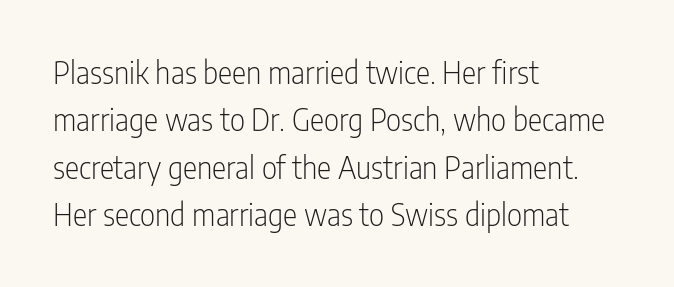
Check where the strokes stop: nothing finishes them off — pure sans. The baseline area is clear. Tall strokes in this sample are plumb rather than angled. Letters have the restrained weight of plain body copy at most. If you drew a ruler down the left edge, every line would touch it.
